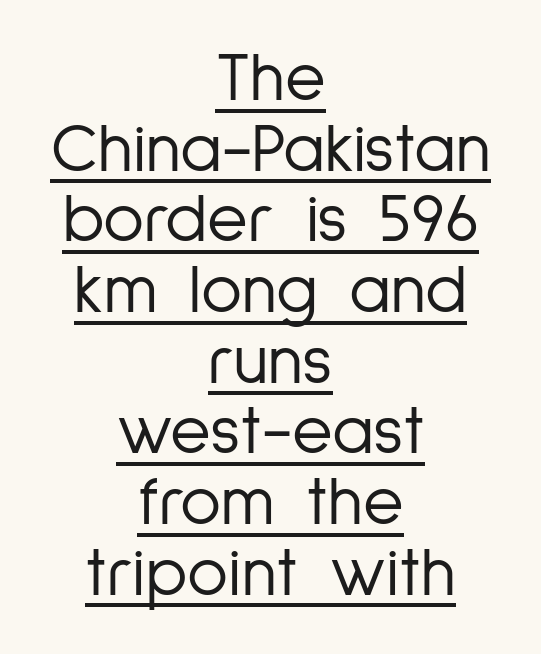
Q: Is the text bold? A: No.
Q: Is the text italic (slanted)? A: No, it is upright.
Q: Is the typeface a serif or a sans-serif typeface? A: Sans-serif.
Q: Is the text underlined? A: Yes.
Q: How is the paragraph aligned? A: Centered.
Q: Is the spacing between letters normal or unusually wide? A: Normal.
Q: Is the spacing between lines tight, normal or loose? A: Tight.
Q: Width (condensed, normal, or wide)? A: Condensed.
Q: Stroke contrast? A: Low.
Q: x-height? A: Medium.
Q: Monospaced? A: No.
